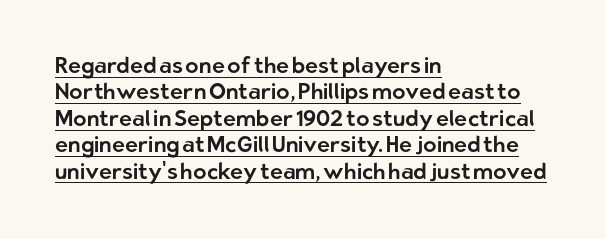
The image shows 22 px text type, upright; set left-aligned, line spacing 1.2x, normal letter spacing, underlined.
